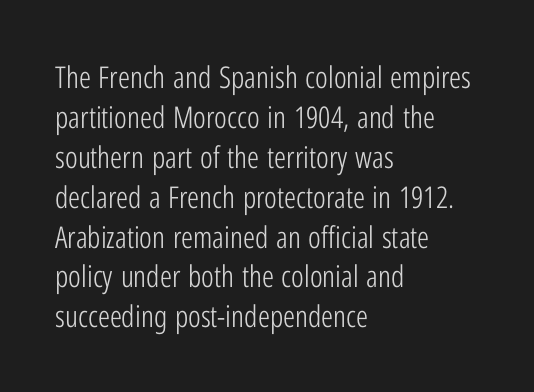
The image shows 30 px light, condensed sans-serif type, upright; set left-aligned, normal line spacing (1.33x), normal letter spacing, not underlined; low stroke contrast and a medium x-height.
